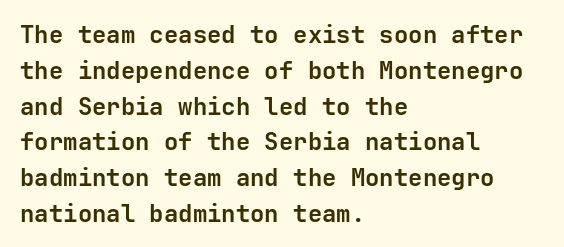
The image shows 24 px bold type, upright; set left-aligned, normal line spacing (1.49x), normal letter spacing, not underlined.
